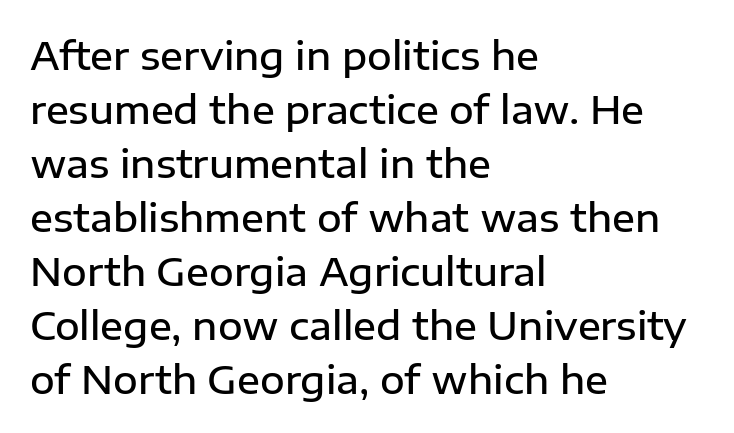
Just letters on the line, the space beneath them empty. These lines carry some extra weight — a demibold, not a full bold. Here the designer chose a conventional face with non-uniform glyph widths. Regular leading. Unlike italic type, these characters show no tilt at all. Serifs: no, the terminals of the letterforms are clean.
